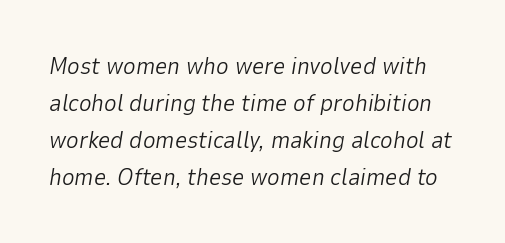
The image shows 24 px text type, italic (leaning right); set normal line spacing (1.54x), normal letter spacing, not underlined.
